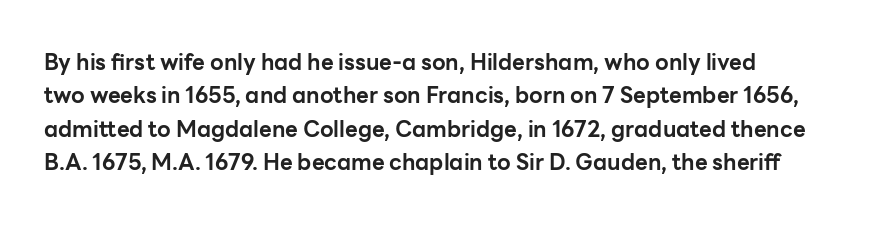
The strip under each line holds only bare page. Between one letter and the next there's only the usual sliver of space. Is there any slant? The stems are plumb. Plenty of ink on the page — the face is bold. Leading matches the norm, producing a regular column.
